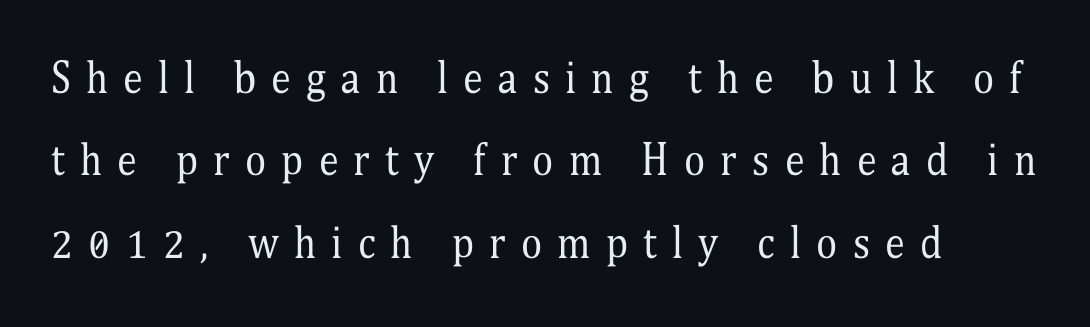
You could not count columns in this text — the font is proportionally spaced. The area under the type is left untouched. The horizontal fit of the characters is loose and conspicuously gappy. You could fit nearly another row in the gap between these rows. Is this a sans? No — the strokes have serifs. This is the regular roman posture of the typeface.
